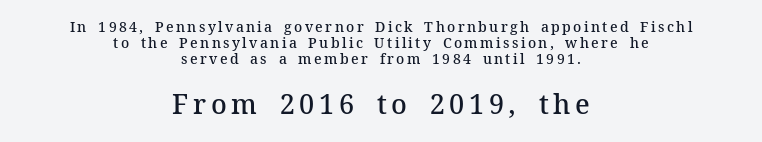
Underline: absent. If you folded the block vertically in half, each line would mirror itself in length. The line-height multiplier appears low, near solid setting. Top chunk: small. Bottom chunk: large. Typesetter's note: demi weight, one step under bold. Do the letters lean? They stand straight.
